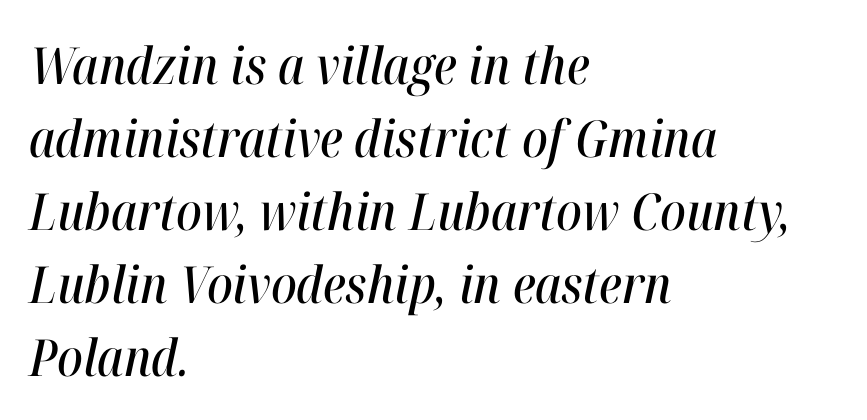
Which margin do the lines hug? The left one — the right edge is uneven. Quick note: italic. Standard letterfit; no display-style spreading of the glyphs. Proportional: the letters do not fall into vertical columns.
